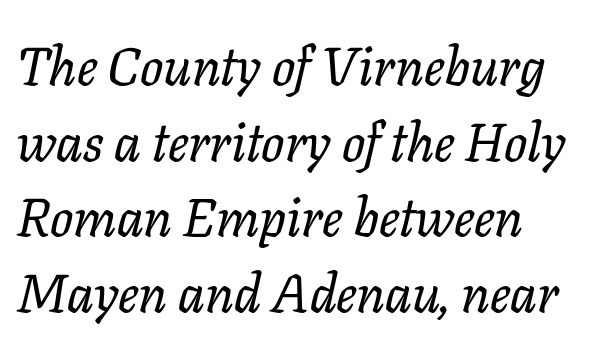
The image shows 54 px serif type, italic (leaning right); set left-aligned, normal line spacing (1.4x), normal letter spacing, not underlined; low stroke contrast and a medium x-height.
